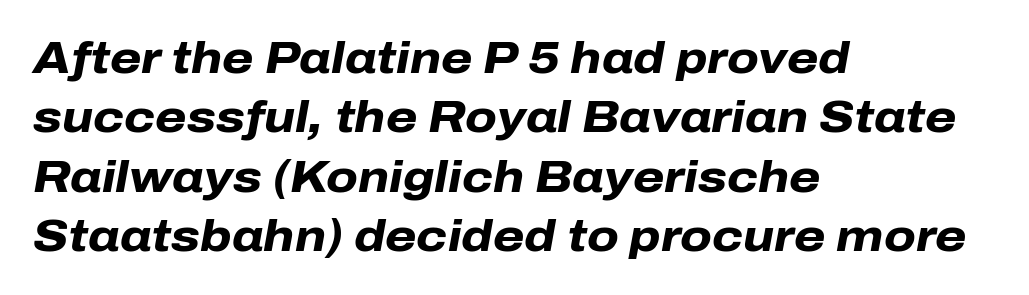
Q: Is the text bold? A: Yes.
Q: Is the text italic (slanted)? A: Yes, it leans right by about 10 degrees.
Q: Is the text underlined? A: No.
Q: How is the paragraph aligned? A: Left-aligned.
Q: Is the spacing between letters normal or unusually wide? A: Normal.
Q: Is the spacing between lines tight, normal or loose? A: Normal.
Q: Width (condensed, normal, or wide)? A: Normal.
Q: Stroke contrast? A: Low.
Q: x-height? A: Medium.
Q: Monospaced? A: No.
